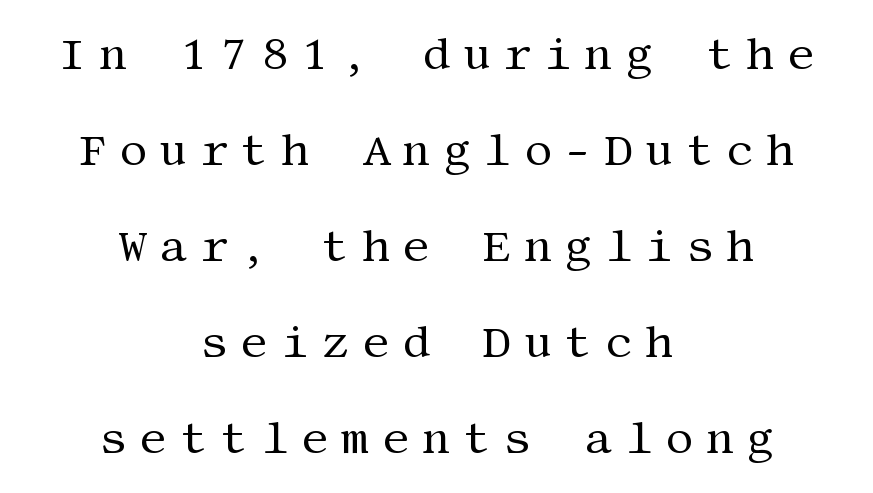
{"serif": "yes", "italic": "no", "bold": "no", "weight": "regular", "width": "normal", "stroke_contrast": "medium", "x_height": "large", "underline": "no", "align": "center", "line_spacing": "loose", "line_spacing_ratio": 2.18, "letter_spacing": "wide", "letter_spacing_em": 0.28, "glyph_px": 44}
